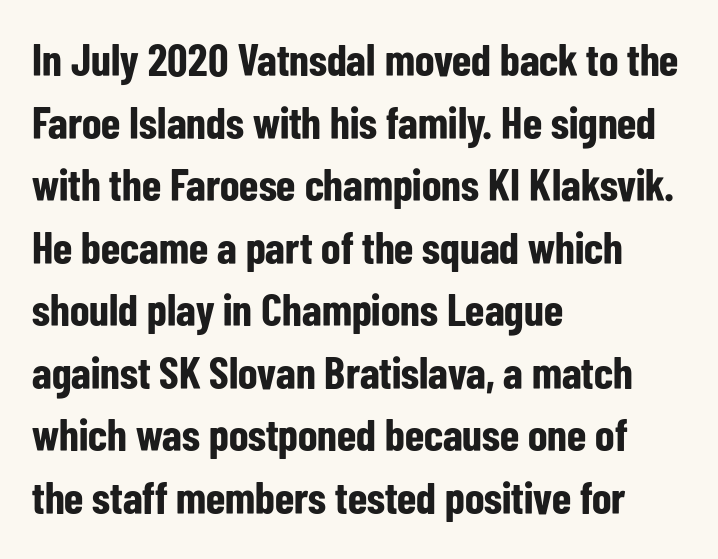
{"serif": "no", "italic": "no", "bold": "yes", "weight": "bold", "width": "condensed", "stroke_contrast": "low", "x_height": "medium", "monospaced": "no", "underline": "no", "align": "left", "line_spacing": "normal", "line_spacing_ratio": 1.39, "letter_spacing": "normal", "letter_spacing_em": 0.0, "glyph_px": 45}
